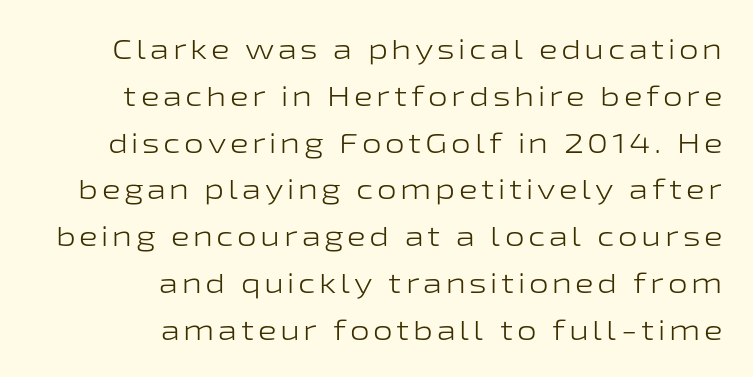
Quick note: interline space is typical. This rendering uses right alignment, leaving the left contour irregular. The font family rendered here belongs to the sans-serif group. The area under the type is left untouched.
